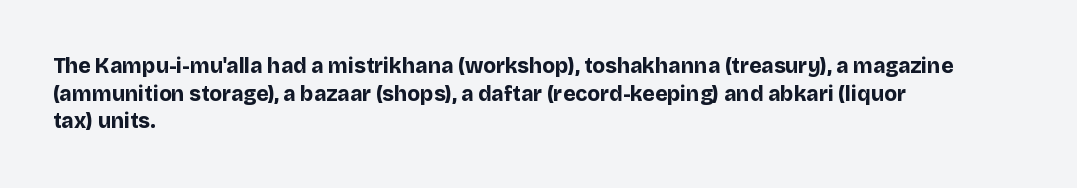
Normally led — the rows are evenly, conventionally spaced. Caption: standard tracking, unaltered. Check the space under the baseline: it is left empty. This sample is left-justified, so line endings fall wherever the words run out. These lines were composed using upright roman letters.
